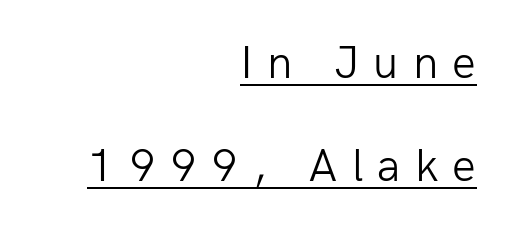
The image shows 47 px light sans-serif type, upright; set right-aligned, loose line spacing (2.19x), unusually wide letter spacing (+0.3 em), underlined; low stroke contrast and a medium x-height.
